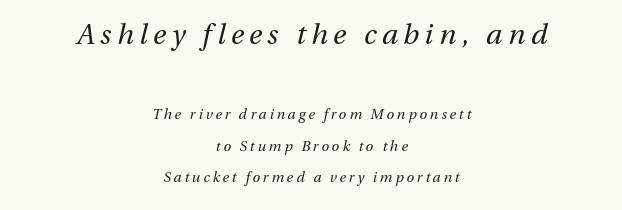
Note: larger setting up top, smaller setting below. On a weight scale, this lands at 450 or below. Line starts and ends both wander, symmetrically. Slanted lettering throughout.
